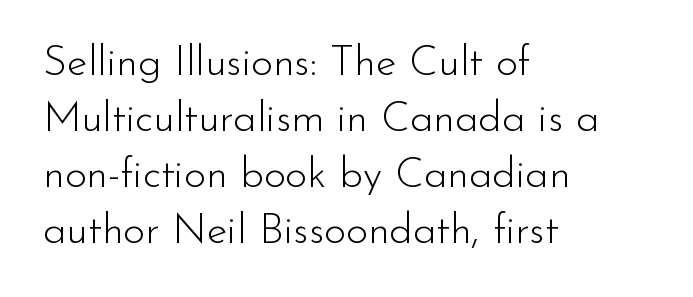
The passage shown is not bold in any degree. Honestly, there is no underline to notice here at all. The face used here is proportionally spaced, like ordinary book or web type. The typeface chosen for these lines omits serifs. Short note: letters normally spaced. Baseline-to-baseline distance is the conventional proportion of letter height.
